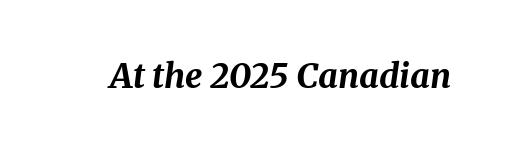
Q: Is the text bold? A: Yes.
Q: Is the text italic (slanted)? A: Yes, it leans right by about 8 degrees.
Q: Is the text underlined? A: No.
Q: Is the spacing between letters normal or unusually wide? A: Normal.
Q: Width (condensed, normal, or wide)? A: Normal.
Q: Stroke contrast? A: Medium.
Q: x-height? A: Medium.
Q: Monospaced? A: No.
